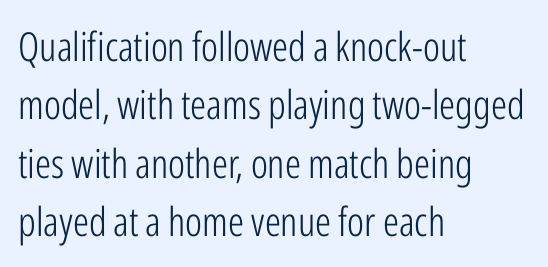
Q: Is the text bold? A: No.
Q: Is the text italic (slanted)? A: No, it is upright.
Q: Is the typeface a serif or a sans-serif typeface? A: Sans-serif.
Q: Is the text underlined? A: No.
Q: How is the paragraph aligned? A: Left-aligned.
Q: Is the spacing between letters normal or unusually wide? A: Normal.
Q: Is the spacing between lines tight, normal or loose? A: Normal.
Q: Width (condensed, normal, or wide)? A: Condensed.
Q: Stroke contrast? A: Low.
Q: x-height? A: Medium.
Q: Monospaced? A: No.
